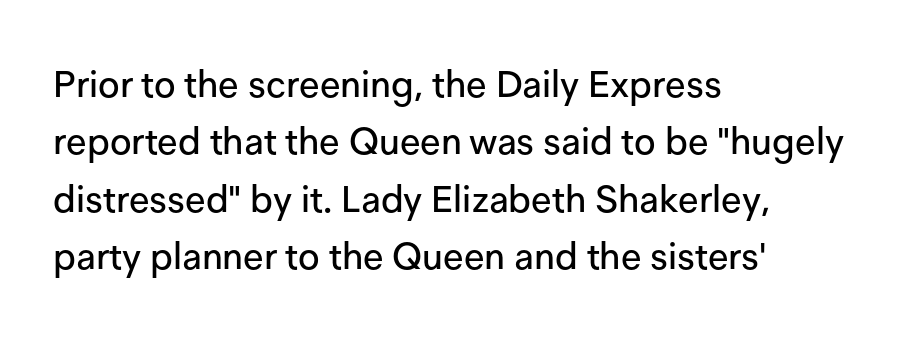
The image shows 37 px sans-serif type, upright; set left-aligned, normal line spacing (1.55x), normal letter spacing, not underlined; low stroke contrast and a medium x-height.
